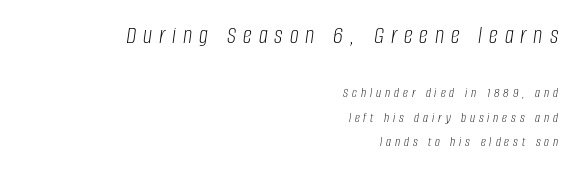
The image shows 25 px text type, italic (leaning right); set right-aligned, line spacing 1.76x, unusually wide letter spacing (+0.28 em), not underlined; the first (top) block is 1.79x larger.
